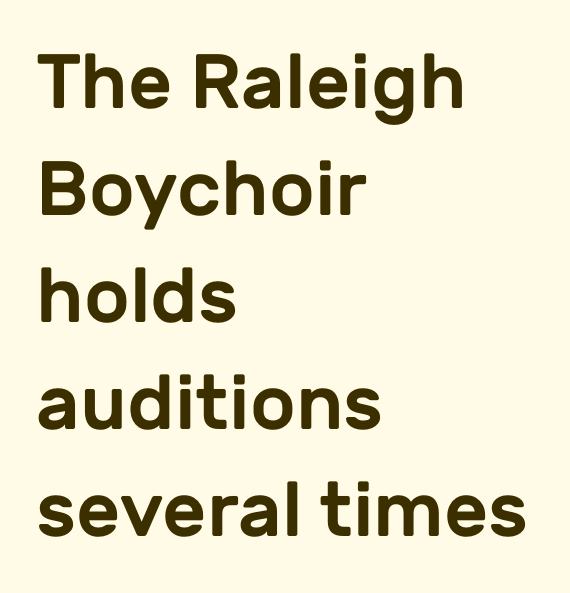
The image shows 77 px sans-serif type, upright; set left-aligned, normal line spacing (1.39x), normal letter spacing, not underlined; low stroke contrast and a medium x-height.
